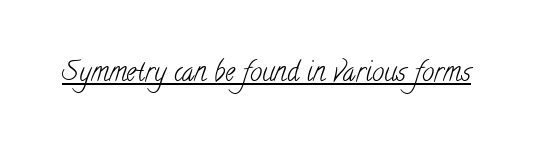
Is the letter spacing exaggerated? No — it looks like the ordinary default. Stem width sits at or under what a default text font uses. Underline: present.
